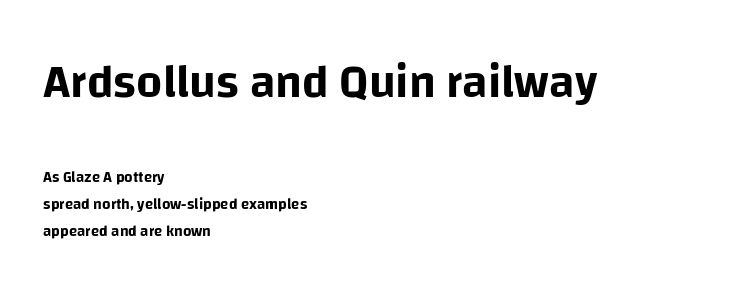
The image shows 46 px sans-serif type, upright; set left-aligned, line spacing 1.82x, normal letter spacing, not underlined; the first (top) block is 3.07x larger; low stroke contrast and a large x-height.
